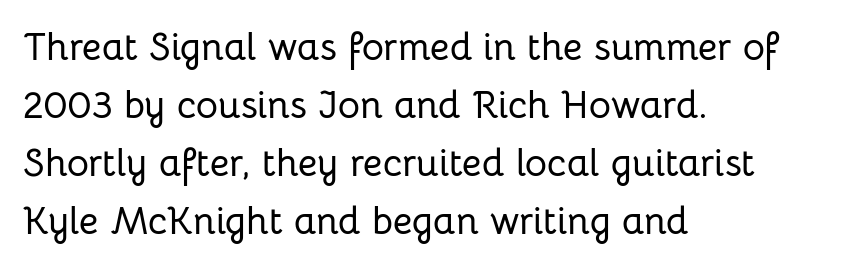
The image shows 38 px sans-serif type, upright; set left-aligned, normal line spacing (1.53x), normal letter spacing, not underlined; low stroke contrast and a medium x-height.
